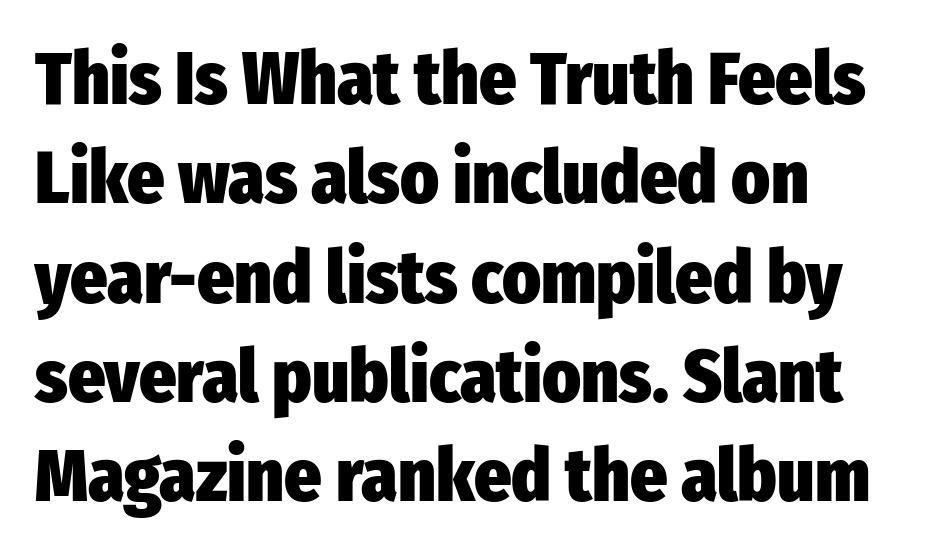
This is roman type, the default non-slanted kind. Alignment: flush left. The strokes are fattened all the way to bold. The letters carry no serifs — their stems end cleanly without finishing strokes. Only glyphs here, with clear space below each row. Default kerning and tracking; the words read as compact shapes.
